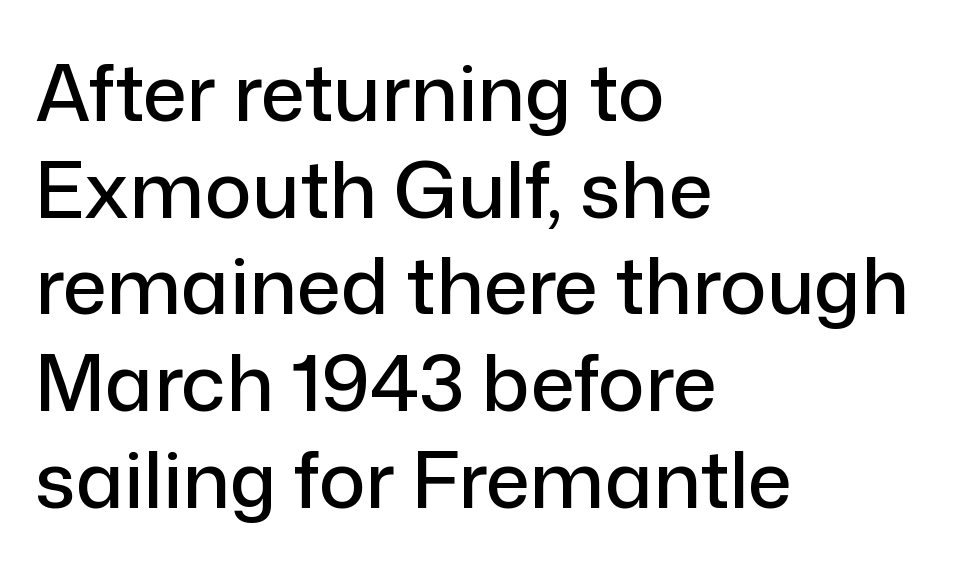
{"serif": "no", "italic": "no", "width": "normal", "stroke_contrast": "low", "x_height": "medium", "monospaced": "no", "underline": "no", "align": "left", "line_spacing_ratio": 1.24, "letter_spacing": "normal", "letter_spacing_em": 0.0, "glyph_px": 78}
